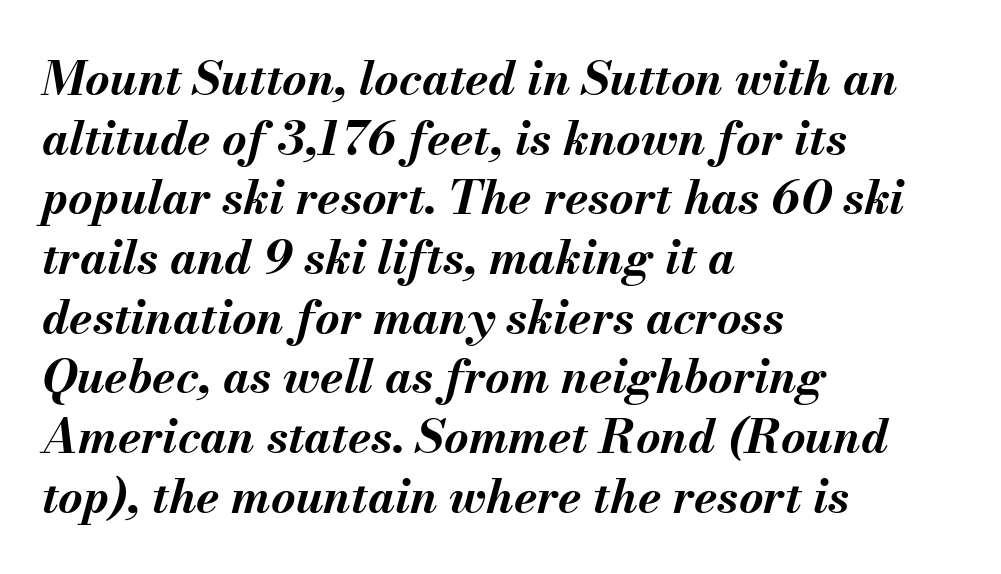
As a designer I'd log this as weight 700, bold. This sample keeps an unexceptional amount of space between lines. The paragraph has a hard left edge and a soft right edge. Check the space under the baseline: it is left empty.
